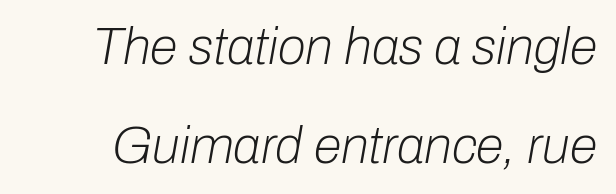
Q: Is the text bold? A: No.
Q: Is the text italic (slanted)? A: Yes, it leans right by about 10 degrees.
Q: Is the text underlined? A: No.
Q: Is the spacing between letters normal or unusually wide? A: Normal.
Q: Is the spacing between lines tight, normal or loose? A: Loose.
Q: Width (condensed, normal, or wide)? A: Normal.
Q: Stroke contrast? A: Low.
Q: x-height? A: Medium.
Q: Monospaced? A: No.
